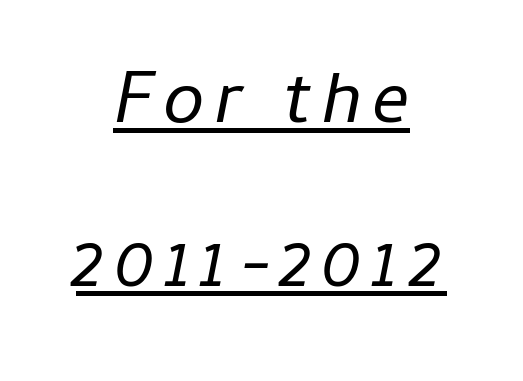
{"italic": "yes", "lean": "right", "slant_degrees": 11, "bold": "no", "weight": "regular", "width": "normal", "stroke_contrast": "low", "x_height": "medium", "monospaced": "no", "underline": "yes", "align": "center", "line_spacing": "loose", "line_spacing_ratio": 2.21, "glyph_px": 74}
